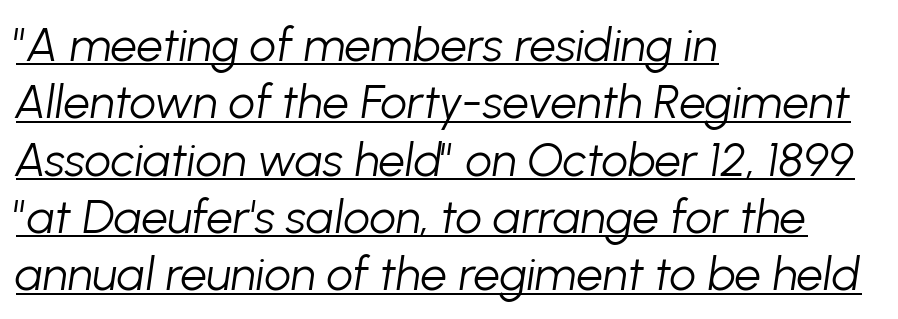
Caption: standard tracking, unaltered. The letters advance in unequal steps, a hallmark of proportional type. Emphasis-style slanted type is in use. The font is comparable to plain body text, perhaps lighter.
